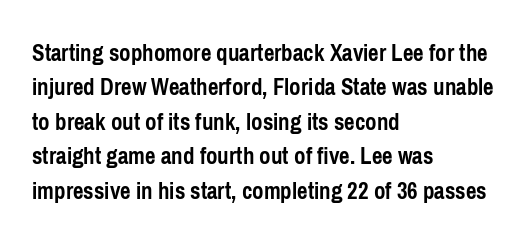
The image shows 25 px bold type, upright; set left-aligned, normal line spacing (1.38x), normal letter spacing, not underlined.
